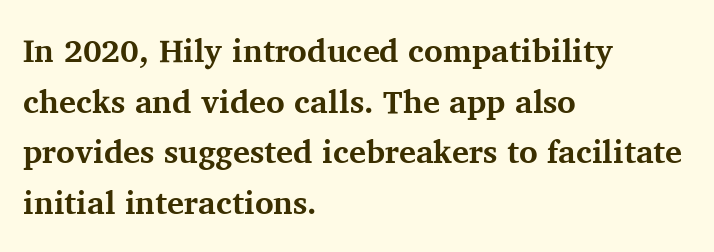
The image shows 32 px bold serif type, upright; set left-aligned, normal line spacing (1.58x), normal letter spacing, not underlined; medium stroke contrast and a medium x-height.
